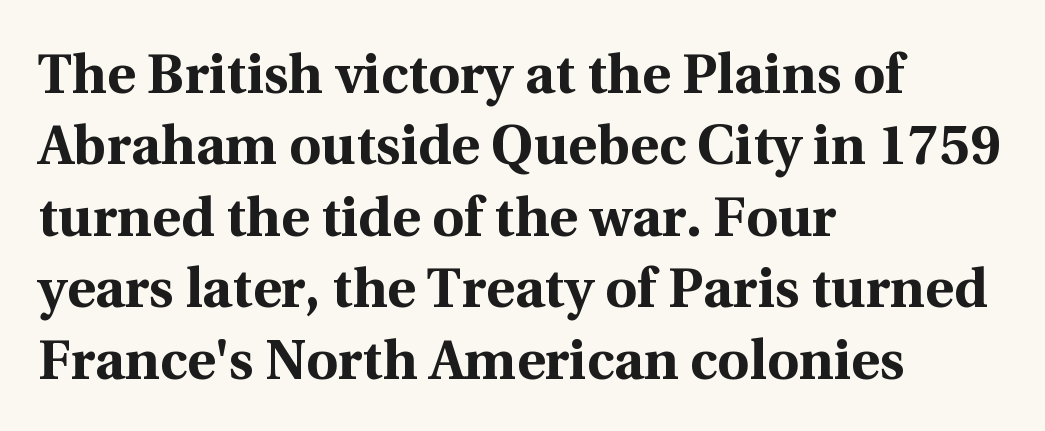
The image shows 55 px bold serif type, upright; set left-aligned, normal line spacing (1.3x), normal letter spacing, not underlined; a medium x-height.
